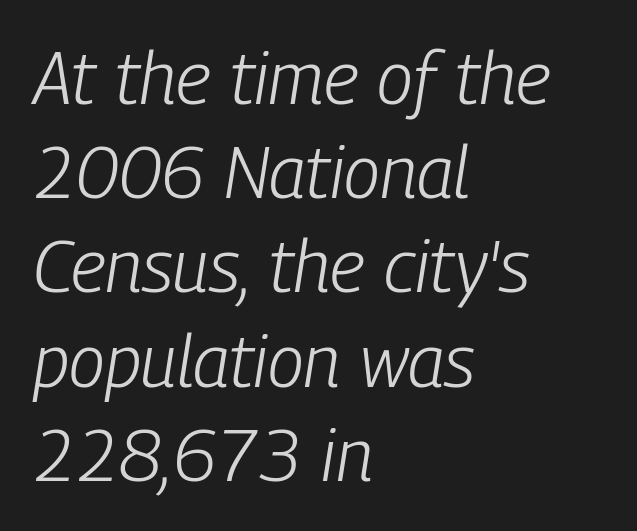
{"italic": "yes", "lean": "right", "slant_degrees": 9, "bold": "no", "weight": "light", "width": "condensed", "stroke_contrast": "low", "x_height": "medium", "monospaced": "no", "underline": "no", "align": "left", "line_spacing": "normal", "line_spacing_ratio": 1.29, "letter_spacing": "normal", "letter_spacing_em": 0.0, "glyph_px": 73}
